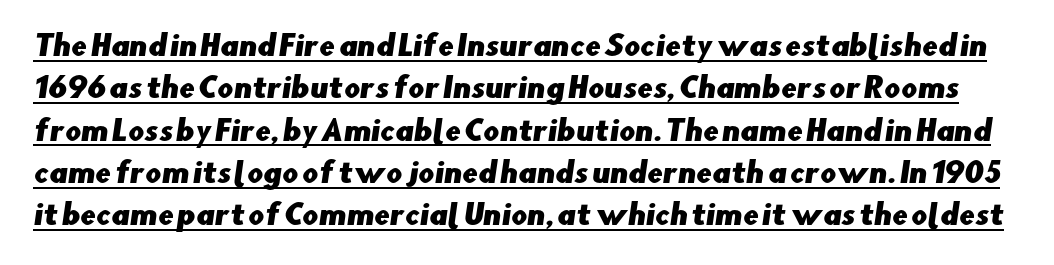
{"serif": "no", "width": "normal", "stroke_contrast": "low", "x_height": "small", "monospaced": "no", "underline": "yes", "line_spacing": "normal", "line_spacing_ratio": 1.51, "letter_spacing": "normal", "letter_spacing_em": 0.0, "glyph_px": 28}
